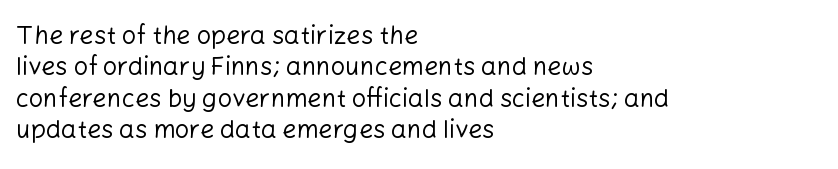
Q: Is the text bold? A: No.
Q: Is the text italic (slanted)? A: No, it is upright.
Q: Is the text underlined? A: No.
Q: How is the paragraph aligned? A: Left-aligned.
Q: Is the spacing between letters normal or unusually wide? A: Normal.
Q: Is the spacing between lines tight, normal or loose? A: Normal.
